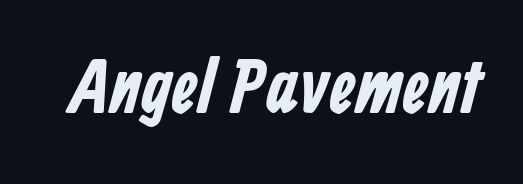
Check the space under the baseline: it is left empty. The letters are bold, with thick, heavy strokes. What kind of face is this? One without serifs — a sans. Short note: letters normally spaced. The passage shown is typed in a proportional face where columns would drift.
